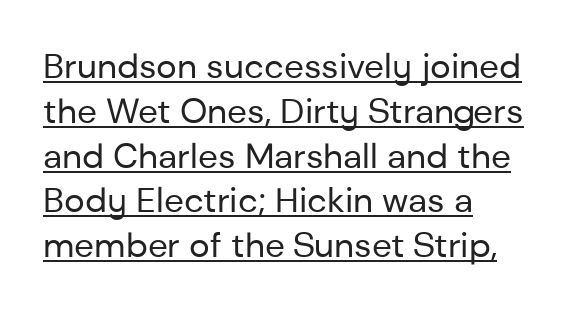
Q: Is the text bold? A: No.
Q: Is the text italic (slanted)? A: No, it is upright.
Q: Is the typeface a serif or a sans-serif typeface? A: Sans-serif.
Q: Is the text underlined? A: Yes.
Q: How is the paragraph aligned? A: Left-aligned.
Q: Is the spacing between letters normal or unusually wide? A: Normal.
Q: Is the spacing between lines tight, normal or loose? A: Normal.
Q: Width (condensed, normal, or wide)? A: Normal.
Q: Stroke contrast? A: Low.
Q: x-height? A: Medium.
Q: Monospaced? A: No.
